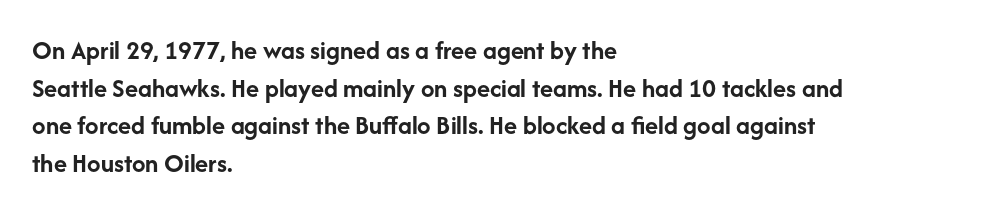
The image shows 27 px bold type, upright; set left-aligned, normal line spacing (1.39x), normal letter spacing, not underlined.
